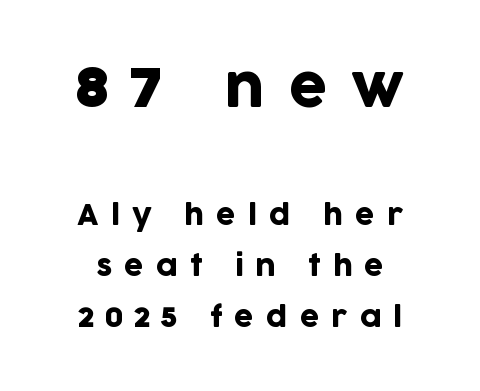
Between these two stacked blocks, the higher one wins on size. Looks like regular typesetting: each glyph gets only the width it needs. Nope, not italic — everything's standing straight. Are there feet on the stems? There aren't — it's a sans. Lines of text with bare space underneath. The letterforms stand isolated, each surrounded by extra space.
